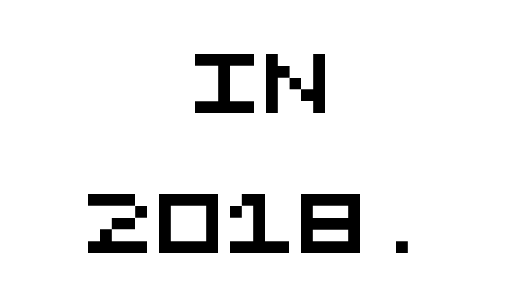
Q: Is the typeface a serif or a sans-serif typeface? A: Sans-serif.
Q: Is the text underlined? A: No.
Q: How is the paragraph aligned? A: Centered.
Q: Is the spacing between letters normal or unusually wide? A: Normal.
Q: Is the spacing between lines tight, normal or loose? A: Loose.
Q: Width (condensed, normal, or wide)? A: Wide.
Q: Stroke contrast? A: Medium.
Q: x-height? A: Large.
Q: Monospaced? A: Yes.
